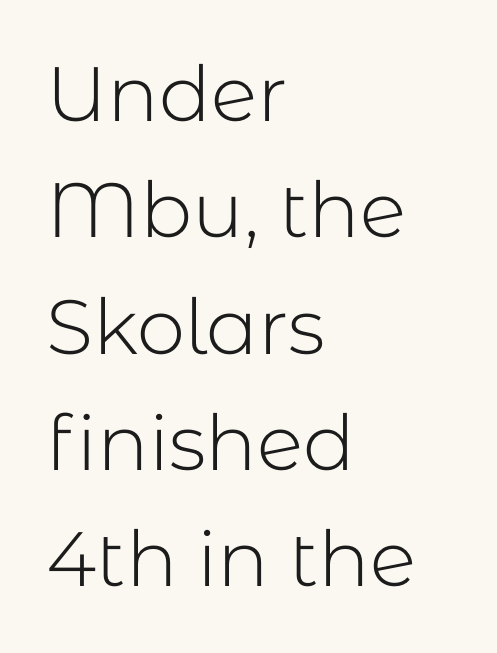
Posture: vertical. Typographically, this falls in the sans-serif category. Typeset ragged right — the left edge is the straight one. This reads as an unemphasized weight, regular at the heaviest. The tracking reads as untouched default to a designer's eye.
